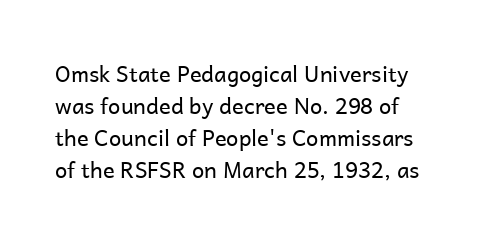
No chunkiness to these letters — they're not bold. Every character sits straight up, as roman type does. The lines sit at an ordinary, default distance from one another. The zone under the glyphs is completely vacant. Inter-character spacing is left at the font's built-in metrics.
